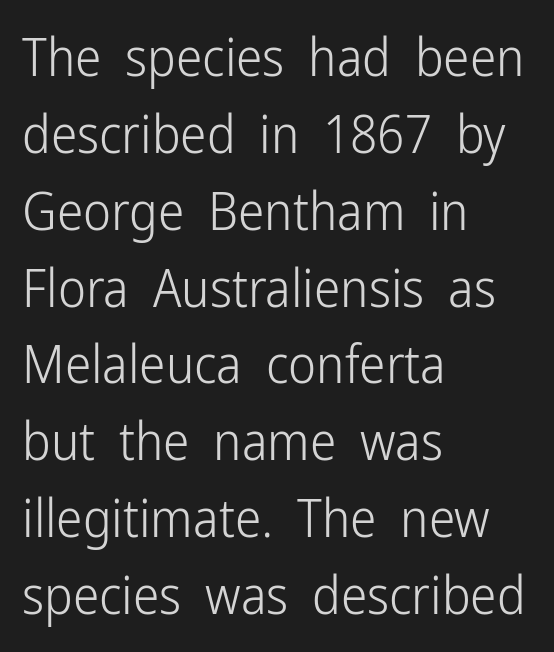
{"serif": "no", "italic": "no", "bold": "no", "weight": "light", "width": "condensed", "stroke_contrast": "low", "x_height": "medium", "monospaced": "no", "underline": "no", "align": "left", "line_spacing": "normal", "line_spacing_ratio": 1.45, "letter_spacing": "normal", "letter_spacing_em": 0.0, "glyph_px": 53}
